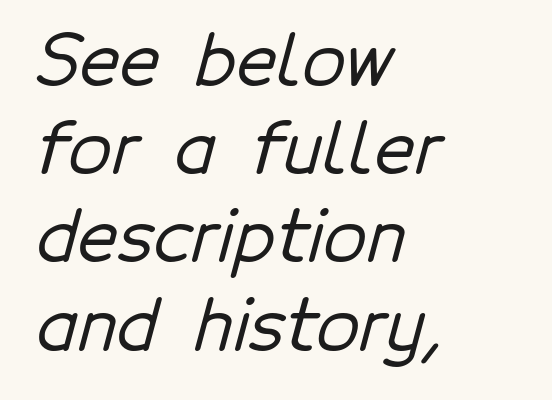
{"serif": "no", "width": "normal", "stroke_contrast": "low", "x_height": "medium", "monospaced": "no", "underline": "no", "align": "left", "line_spacing": "normal", "line_spacing_ratio": 1.26, "letter_spacing": "normal", "letter_spacing_em": 0.0, "glyph_px": 70}
